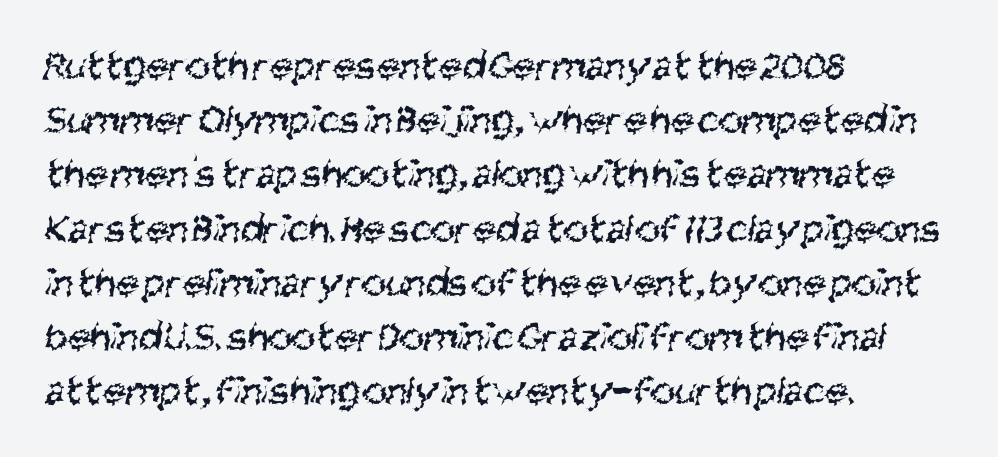
Q: Is the text bold? A: No.
Q: Is the typeface a serif or a sans-serif typeface? A: Sans-serif.
Q: Is the text underlined? A: No.
Q: How is the paragraph aligned? A: Left-aligned.
Q: Is the spacing between letters normal or unusually wide? A: Normal.
Q: Is the spacing between lines tight, normal or loose? A: Normal.
Q: Width (condensed, normal, or wide)? A: Condensed.
Q: Stroke contrast? A: Medium.
Q: x-height? A: Large.
Q: Monospaced? A: No.
